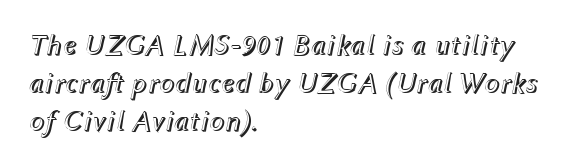
The letters are slanted; this is an italic face. The face used here is proportionally spaced, like ordinary book or web type. Glyph-to-glyph distance matches everyday printed text. Bare-footed words on every line.
